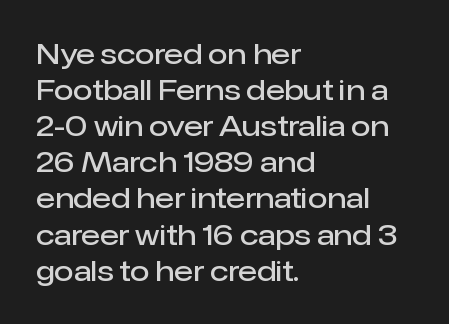
Q: Is the text bold? A: Semi-bold.
Q: Is the text italic (slanted)? A: No, it is upright.
Q: Is the typeface a serif or a sans-serif typeface? A: Sans-serif.
Q: Is the text underlined? A: No.
Q: How is the paragraph aligned? A: Left-aligned.
Q: Is the spacing between letters normal or unusually wide? A: Normal.
Q: Is the spacing between lines tight, normal or loose? A: Normal.
Q: Width (condensed, normal, or wide)? A: Normal.
Q: Stroke contrast? A: Low.
Q: x-height? A: Medium.
Q: Monospaced? A: No.
